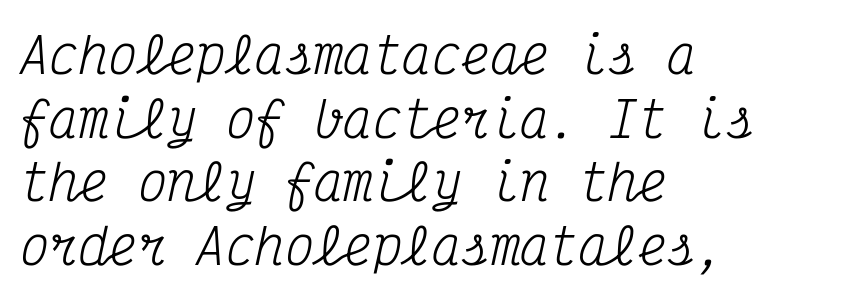
Does the leading feel generous? No, just average. This is serif lettering, the kind often seen in printed books. The strokes are not fattened; the text isn't bold. The baseline area is clear. Rendered with sloped, italic letterforms.
